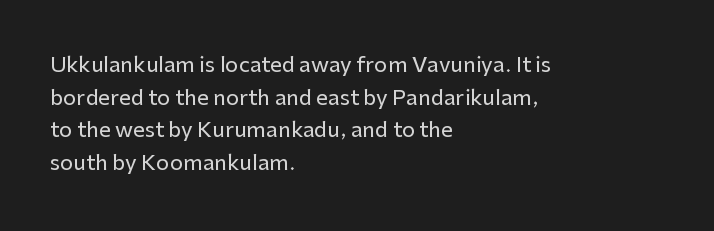
The line-height multiplier appears to be the usual default. Posture: straight, roman, zero tilt. This sample uses plain, unmodified letter spacing. No word sits above an underline.
